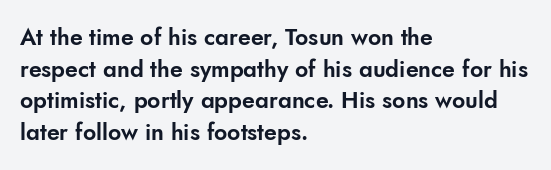
The tracking reads as untouched default to a designer's eye. These lines were composed using upright roman letters. A clean baseline with only descenders dipping below it. The designer left line spacing at the default. The lines are quadded left.
